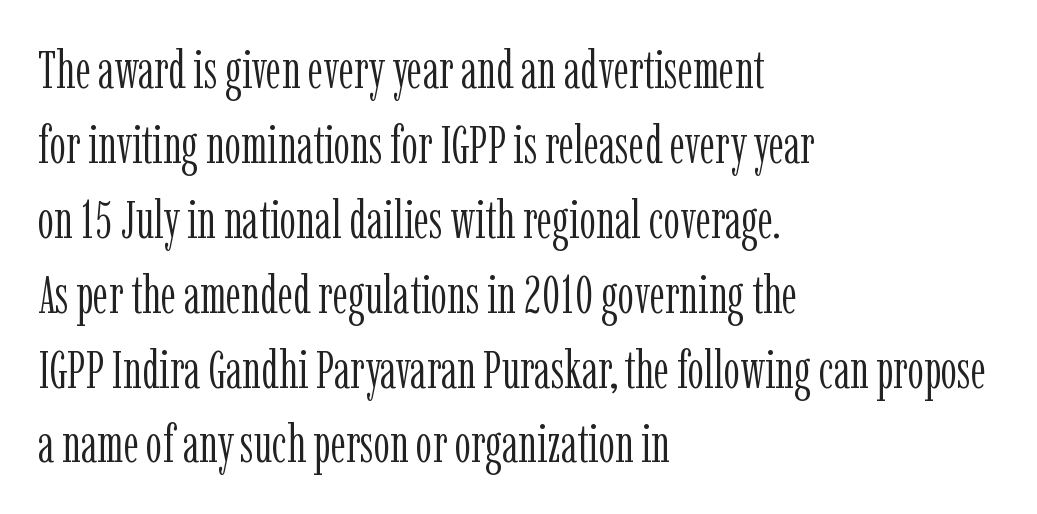
Q: Is the text bold? A: No.
Q: Is the text italic (slanted)? A: No, it is upright.
Q: Is the typeface a serif or a sans-serif typeface? A: Serif.
Q: Is the text underlined? A: No.
Q: How is the paragraph aligned? A: Left-aligned.
Q: Is the spacing between letters normal or unusually wide? A: Normal.
Q: Is the spacing between lines tight, normal or loose? A: Normal.
Q: Width (condensed, normal, or wide)? A: Condensed.
Q: Stroke contrast? A: Low.
Q: x-height? A: Medium.
Q: Monospaced? A: No.
